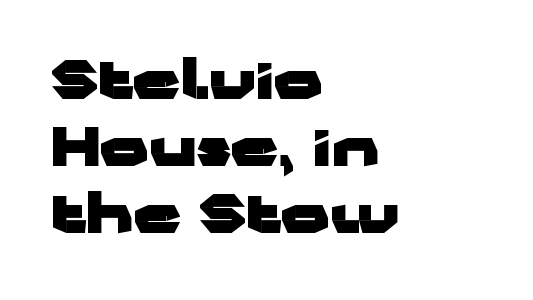
A typesetter would call this leading conventional body-copy spacing. Here the designer chose a conventional face with non-uniform glyph widths. I'd describe the lettering as bold — thick and assertive. The setting favours the left margin, as ordinary paragraphs usually do.
